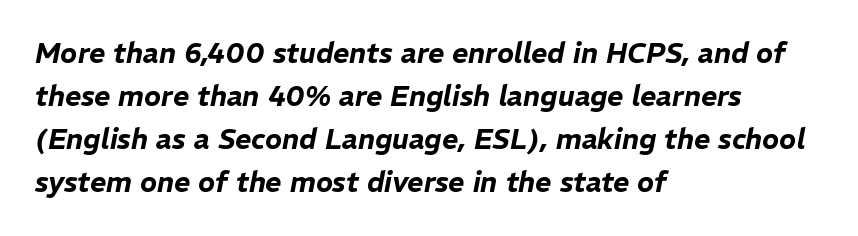
{"italic": "yes", "lean": "right", "slant_degrees": 11, "width": "normal", "stroke_contrast": "low", "x_height": "medium", "monospaced": "no", "underline": "no", "align": "left", "line_spacing": "normal", "line_spacing_ratio": 1.54, "letter_spacing": "normal", "letter_spacing_em": 0.0, "glyph_px": 28}
